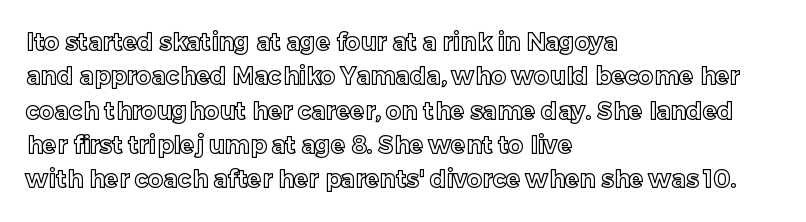
Q: Is the text italic (slanted)? A: No, it is upright.
Q: Is the text underlined? A: No.
Q: How is the paragraph aligned? A: Left-aligned.
Q: Is the spacing between letters normal or unusually wide? A: Normal.
Q: Is the spacing between lines tight, normal or loose? A: Normal.
